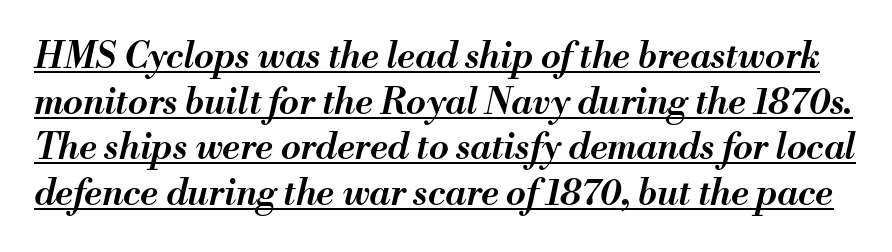
The image shows 36 px semibold type, italic (leaning right); set normal line spacing (1.27x), normal letter spacing, underlined; medium stroke contrast and a small x-height.
